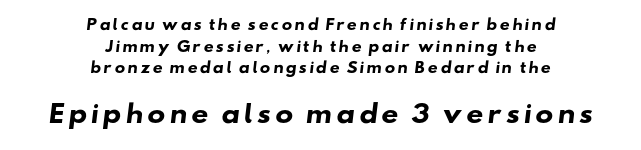
Q: Is the text bold? A: Yes.
Q: Is the text underlined? A: No.
Q: How is the paragraph aligned? A: Centered.
Q: Is the spacing between lines tight, normal or loose? A: Normal.
Q: Which block of text is set in a larger size, the first (top) or the second (bottom)? A: The second (bottom) one.
